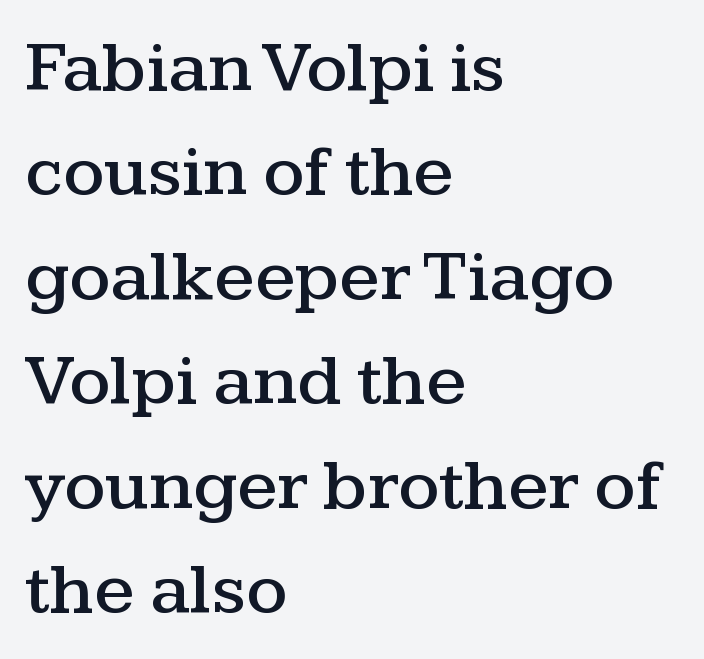
{"serif": "yes", "italic": "no", "width": "wide", "stroke_contrast": "medium", "x_height": "medium", "monospaced": "no", "underline": "no", "align": "left", "line_spacing": "normal", "line_spacing_ratio": 1.43, "letter_spacing": "normal", "letter_spacing_em": 0.0, "glyph_px": 73}
